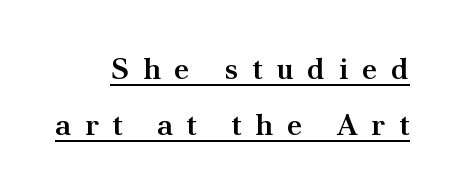
The image shows 30 px semibold serif type, upright; set line spacing 1.88x, unusually wide letter spacing (+0.46 em), underlined; medium stroke contrast and a small x-height.
